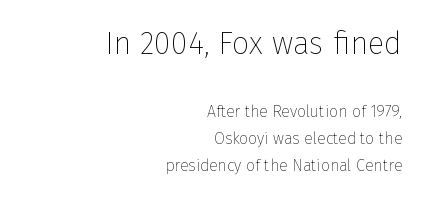
Tracking here is standard; glyphs follow each other at the usual distance. Lines of text with bare space underneath. Compared with a typical body face, this is equally light or lighter still. Proportional: the letters do not fall into vertical columns. Regarding serifs, this sample does without them. Leftover space on each line is placed entirely before the opening word.
